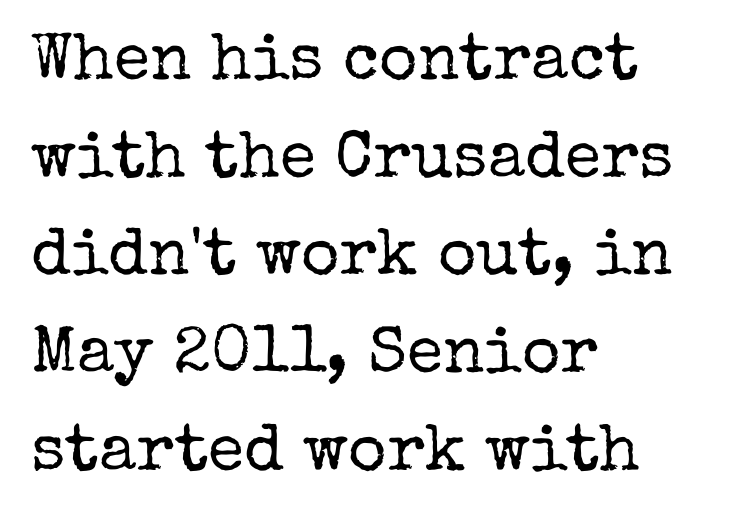
Q: Is the text bold? A: No.
Q: Is the text italic (slanted)? A: No, it is upright.
Q: Is the typeface a serif or a sans-serif typeface? A: Serif.
Q: Is the text underlined? A: No.
Q: How is the paragraph aligned? A: Left-aligned.
Q: Is the spacing between letters normal or unusually wide? A: Normal.
Q: Is the spacing between lines tight, normal or loose? A: Normal.
Q: Width (condensed, normal, or wide)? A: Normal.
Q: Stroke contrast? A: Low.
Q: x-height? A: Medium.
Q: Monospaced? A: No.
